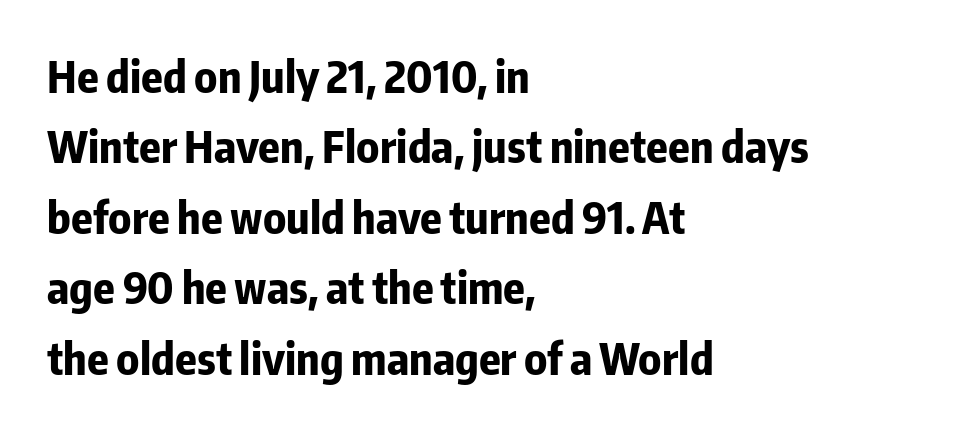
The image shows 44 px bold, condensed sans-serif type, upright; set left-aligned, normal line spacing (1.6x), normal letter spacing, not underlined; low stroke contrast and a medium x-height.
